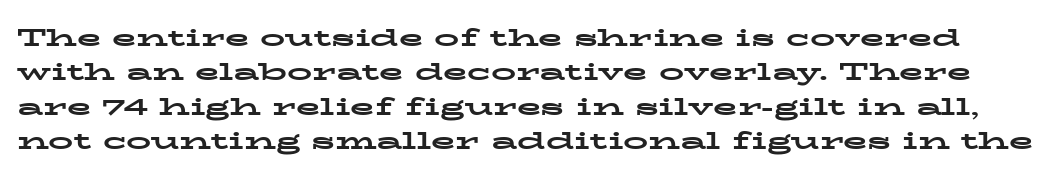
Q: Is the text bold? A: Yes.
Q: Is the text italic (slanted)? A: No, it is upright.
Q: Is the text underlined? A: No.
Q: Is the spacing between letters normal or unusually wide? A: Normal.
Q: Is the spacing between lines tight, normal or loose? A: Normal.
